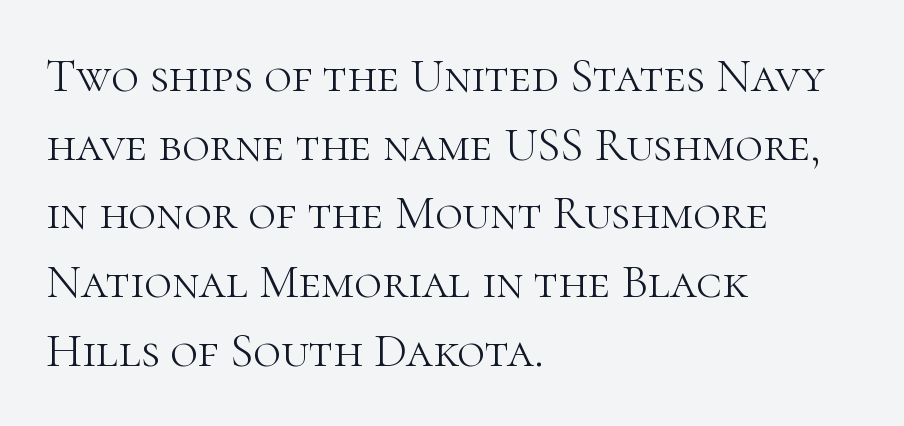
The image shows 48 px light serif type, upright; set left-aligned, normal line spacing (1.43x), normal letter spacing, not underlined; high stroke contrast and a medium x-height.
